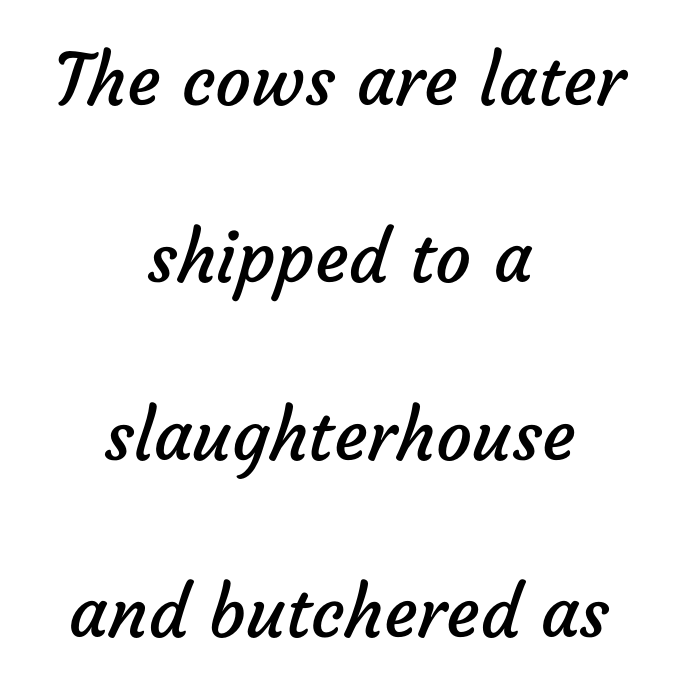
Each letter keeps its own natural width here, so spacing adapts to shape. Type style note: lacks serifs. Heaviness? Minimal to ordinary, like unemphasized prose. Tracking here is standard; glyphs follow each other at the usual distance. Leading is clearly above the norm, producing a sparse column.
